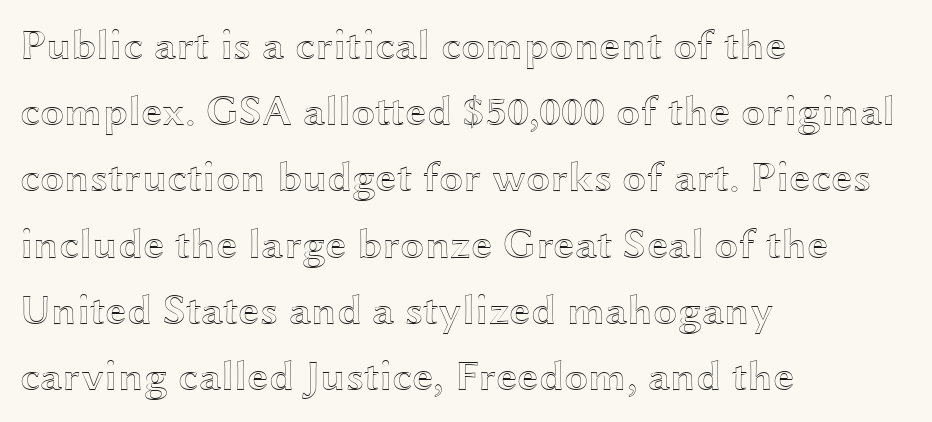
The image shows 43 px wide type, upright; set left-aligned, normal line spacing (1.54x), normal letter spacing, not underlined; a medium x-height.
